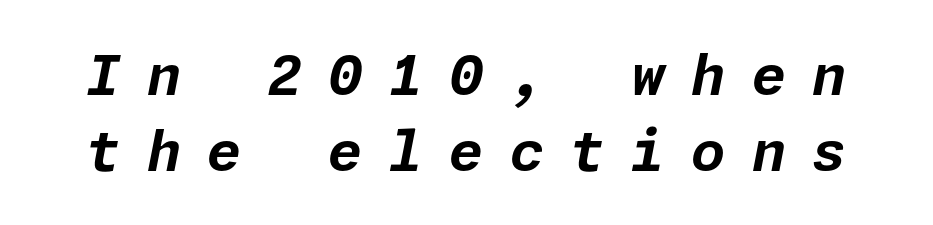
Does the leading feel generous? No, just average. Underlining? Definitely not there. This rendering widens character spacing well past its baseline value. The whole block is typeset with a tilt. These words are printed bold, with thick strokes throughout.
